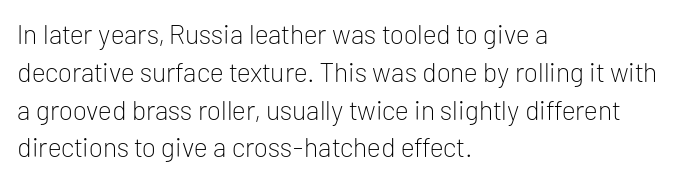
Short note: letters normally spaced. These lines are set flush left with a ragged right edge. The passage shown is not bold in any degree. Rows of type keep a routine distance in the vertical direction. This is the regular roman posture of the typeface.
